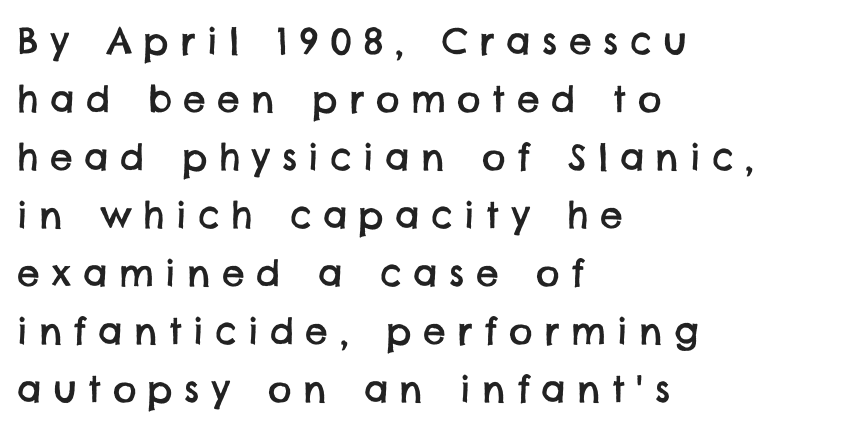
The letters are spread apart with noticeably loose tracking. The rendering uses natural spacing where letterforms have individual widths. Is the block centered? No — it sits flush against the left margin. A bare baseline throughout the passage.
